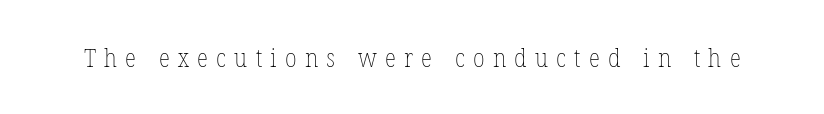
Q: Is the text bold? A: No.
Q: Is the text italic (slanted)? A: No, it is upright.
Q: Is the text underlined? A: No.
Q: Is the spacing between letters normal or unusually wide? A: Unusually wide.
